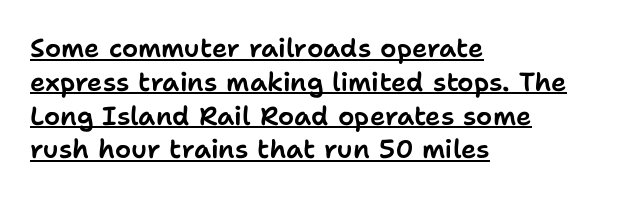
Q: Is the text italic (slanted)? A: No, it is upright.
Q: Is the text underlined? A: Yes.
Q: How is the paragraph aligned? A: Left-aligned.
Q: Is the spacing between letters normal or unusually wide? A: Normal.
Q: Is the spacing between lines tight, normal or loose? A: Normal.
